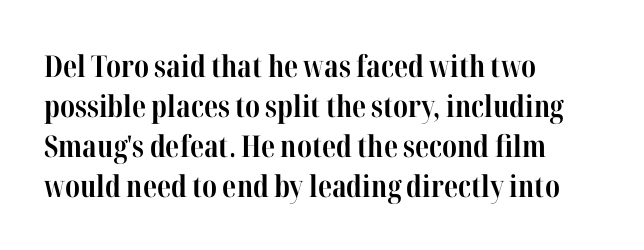
Do the letters lean? They stand straight. Leftover space on each line is placed entirely after the last word. The typesetting leans heavy: a genuine bold. The letters advance in unequal steps, a hallmark of proportional type. Anything drawn beneath the words? Only blank space.
